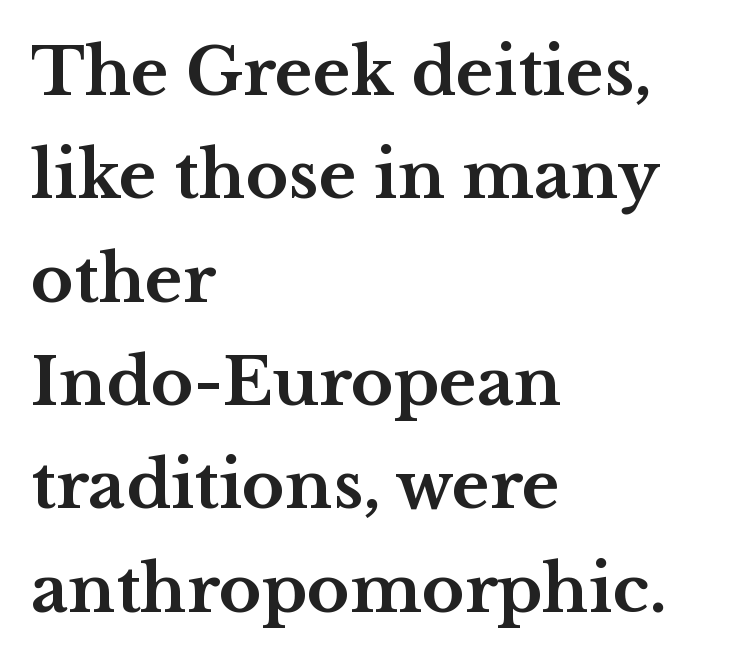
{"serif": "yes", "italic": "no", "bold": "yes", "weight": "bold", "width": "wide", "stroke_contrast": "medium", "x_height": "medium", "monospaced": "no", "underline": "no", "align": "left", "line_spacing": "normal", "line_spacing_ratio": 1.59, "letter_spacing": "normal", "letter_spacing_em": 0.0, "glyph_px": 65}
